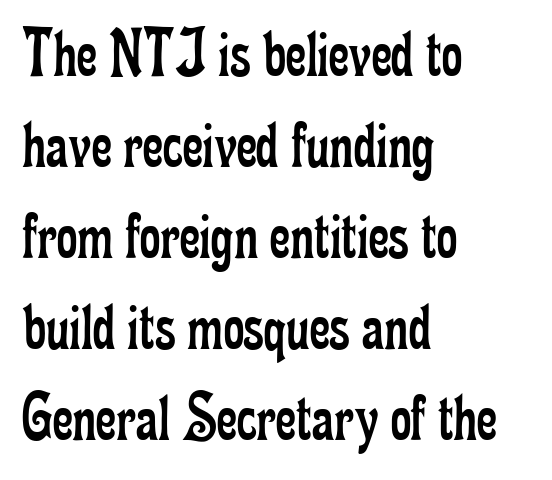
The image shows 71 px regular-weight, condensed serif type, upright; set left-aligned, normal line spacing (1.28x), normal letter spacing, not underlined; low stroke contrast and a small x-height.
